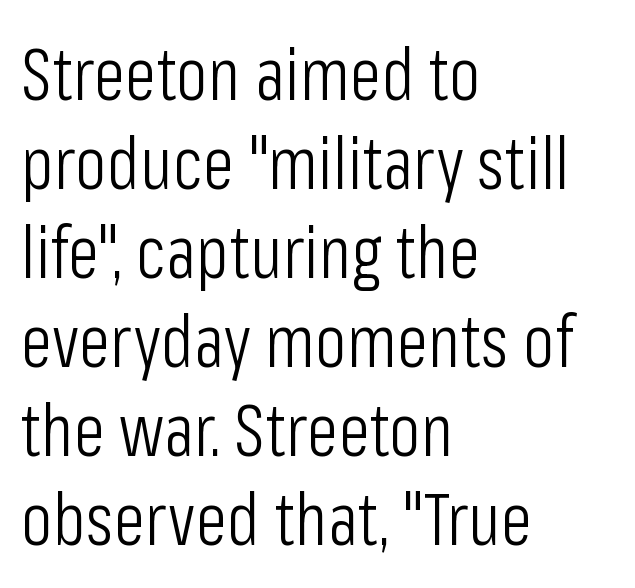
Here the glyphs are tracked normally, forming tight word shapes. Layout note: lines flush left. Do the letters lean? They stand straight. Note the varied advance widths — an 'i' is clearly narrower than an 'm'.
